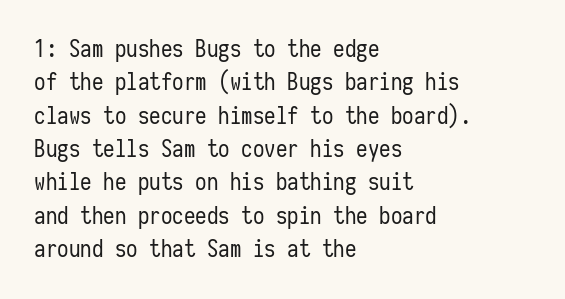
The image shows 23 px text type, upright; set left-aligned, normal line spacing (1.45x), normal letter spacing, not underlined.
